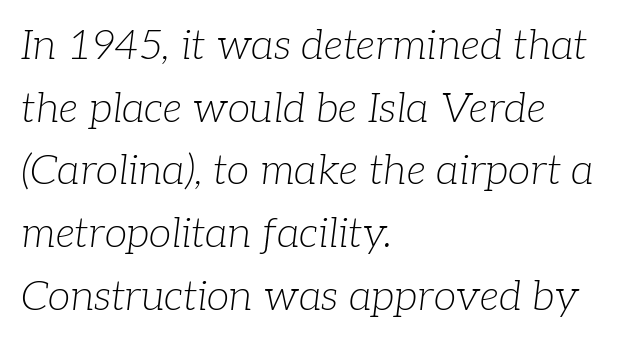
Q: Is the text bold? A: No.
Q: Is the text italic (slanted)? A: Yes, it leans right by about 7 degrees.
Q: Is the typeface a serif or a sans-serif typeface? A: Serif.
Q: Is the text underlined? A: No.
Q: How is the paragraph aligned? A: Left-aligned.
Q: Is the spacing between letters normal or unusually wide? A: Normal.
Q: Is the spacing between lines tight, normal or loose? A: Normal.
Q: Width (condensed, normal, or wide)? A: Normal.
Q: Stroke contrast? A: Low.
Q: x-height? A: Medium.
Q: Monospaced? A: No.
